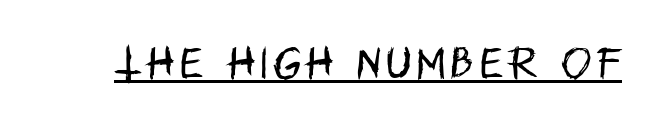
The image shows 36 px regular-weight, condensed sans-serif type, upright; set underlined; low stroke contrast and a large x-height.
